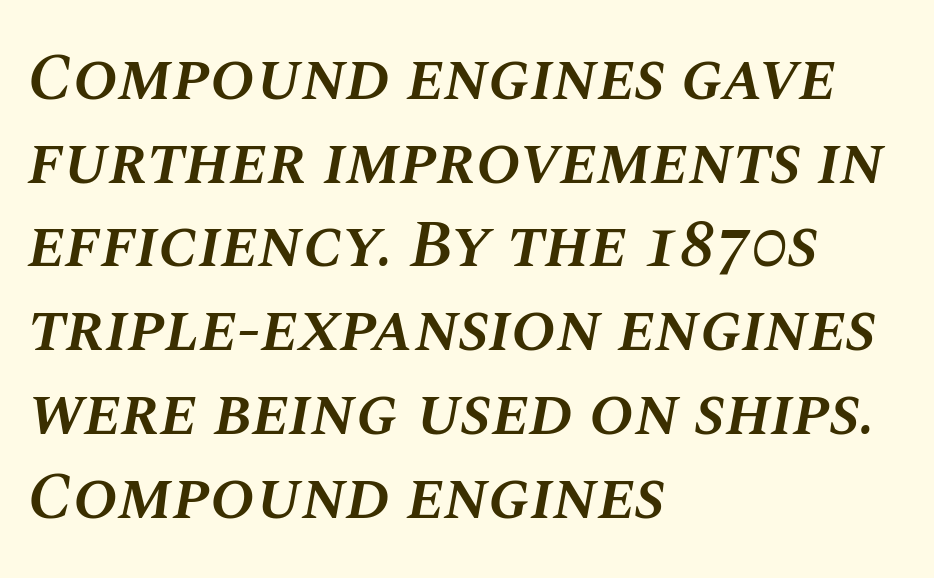
{"italic": "yes", "lean": "right", "slant_degrees": 10, "bold": "semi", "weight": "semibold", "width": "normal", "stroke_contrast": "medium", "x_height": "large", "monospaced": "no", "underline": "no", "align": "left", "line_spacing": "normal", "line_spacing_ratio": 1.25, "letter_spacing": "normal", "letter_spacing_em": 0.0, "glyph_px": 67}
